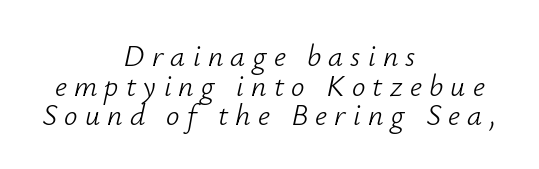
The image shows 30 px light type, italic (leaning right); set centered, tight line spacing (0.99x), unusually wide letter spacing (+0.24 em), not underlined; low stroke contrast and a small x-height.
